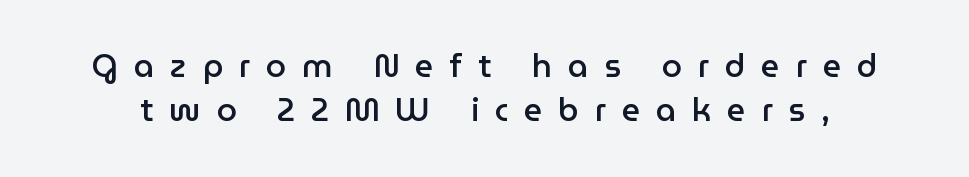
The image shows 32 px semibold sans-serif type, upright; set normal line spacing (1.39x), unusually wide letter spacing (+0.5 em), not underlined; low stroke contrast and a medium x-height.
